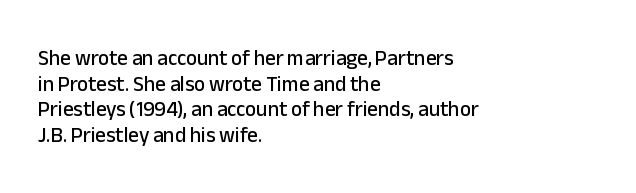
Line beginnings align vertically; line endings do not. Posture: vertical. A typesetter would call this zero additional tracking. The baseline area is clear.
